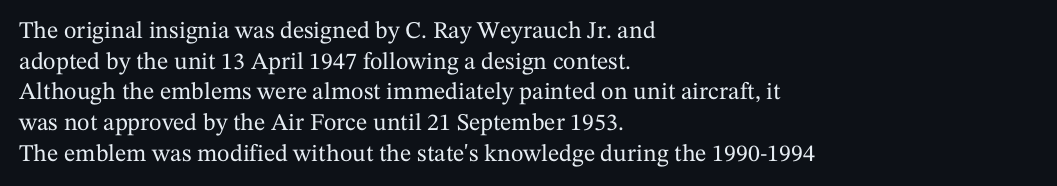
{"italic": "no", "underline": "no", "align": "left", "line_spacing": "normal", "line_spacing_ratio": 1.28, "letter_spacing": "normal", "letter_spacing_em": 0.0, "glyph_px": 24}
